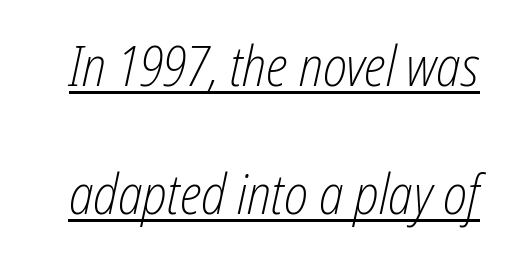
{"italic": "yes", "lean": "right", "slant_degrees": 12, "bold": "no", "weight": "light", "width": "condensed", "stroke_contrast": "low", "x_height": "medium", "monospaced": "no", "underline": "yes", "line_spacing": "loose", "line_spacing_ratio": 2.28, "letter_spacing": "normal", "letter_spacing_em": 0.0, "glyph_px": 56}
